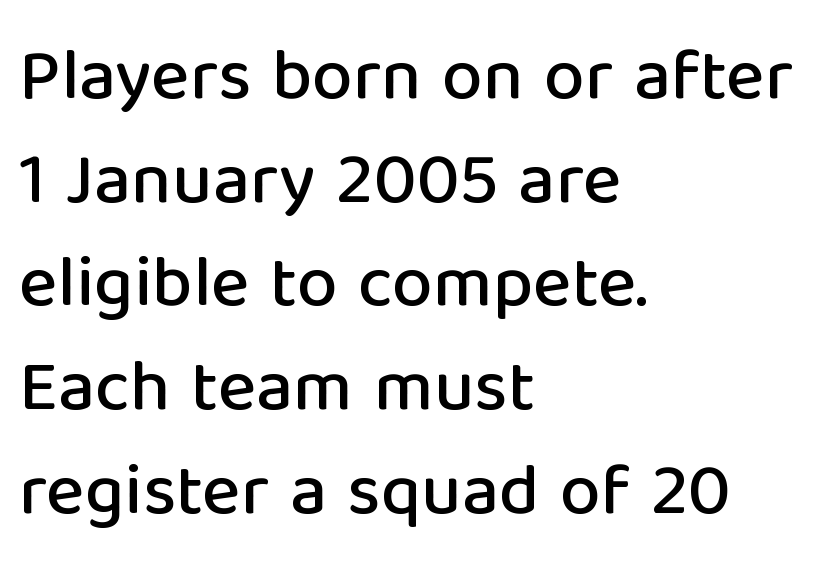
The image shows 73 px sans-serif type, upright; set left-aligned, normal line spacing (1.42x), normal letter spacing, not underlined; low stroke contrast and a medium x-height.
